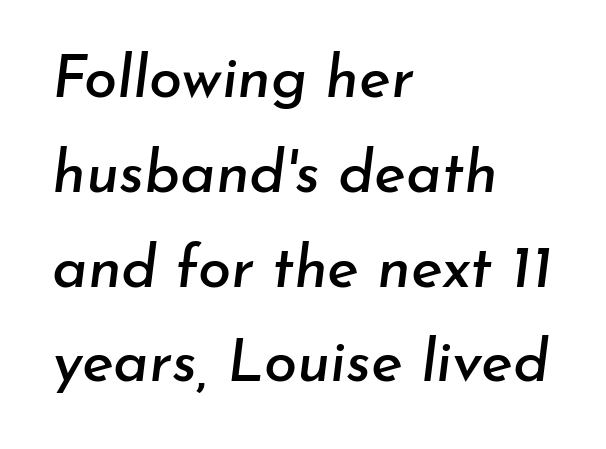
The passage shown leans; its letterforms are oblique. The text block is weighted toward the left margin, trailing off unevenly rightward. Clear beneath every line of the passage. Between one letter and the next there's only the usual sliver of space. You could not count columns in this text — the font is proportionally spaced.
